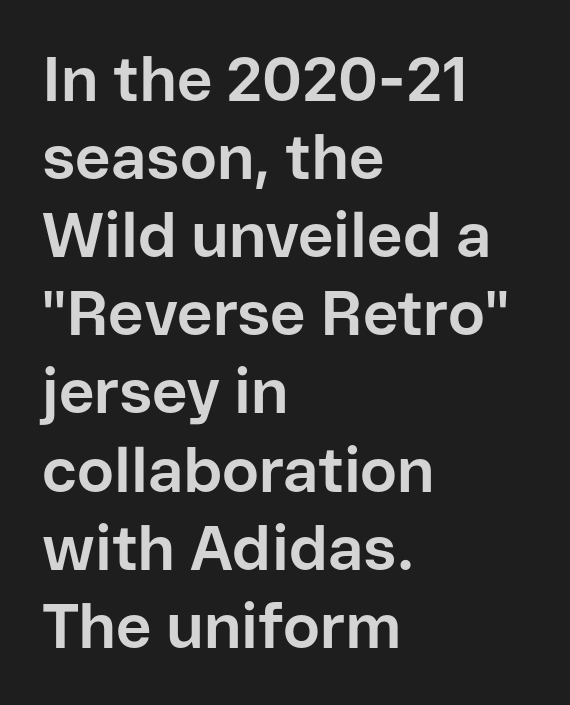
{"serif": "no", "italic": "no", "bold": "yes", "weight": "bold", "width": "normal", "stroke_contrast": "low", "x_height": "medium", "monospaced": "no", "underline": "no", "align": "left", "line_spacing": "normal", "line_spacing_ratio": 1.26, "letter_spacing": "normal", "letter_spacing_em": 0.0, "glyph_px": 62}
